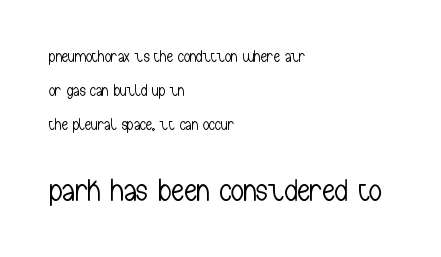
Tracking here is standard; glyphs follow each other at the usual distance. The lines are quadded left. The font sits on the lighter half of the weight spectrum, regular included. Rows of type keep a wide berth in the vertical direction. Classification — sans serif.
